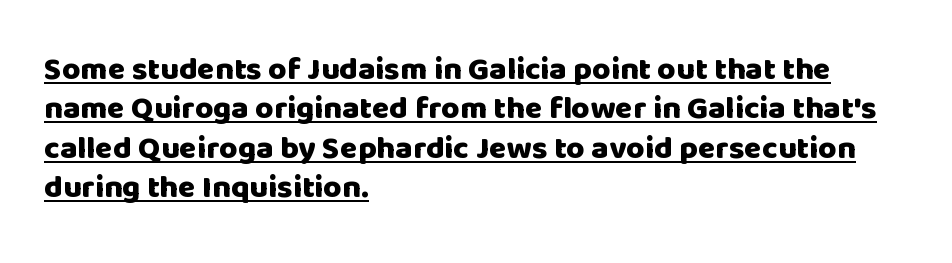
A dark, heavy texture on the line: the type is bold. Notice how the stems are strictly vertical — no italics here. Layout note: lines flush left. Is this a fixed-width face? No — the glyphs have proportional, varying widths.
